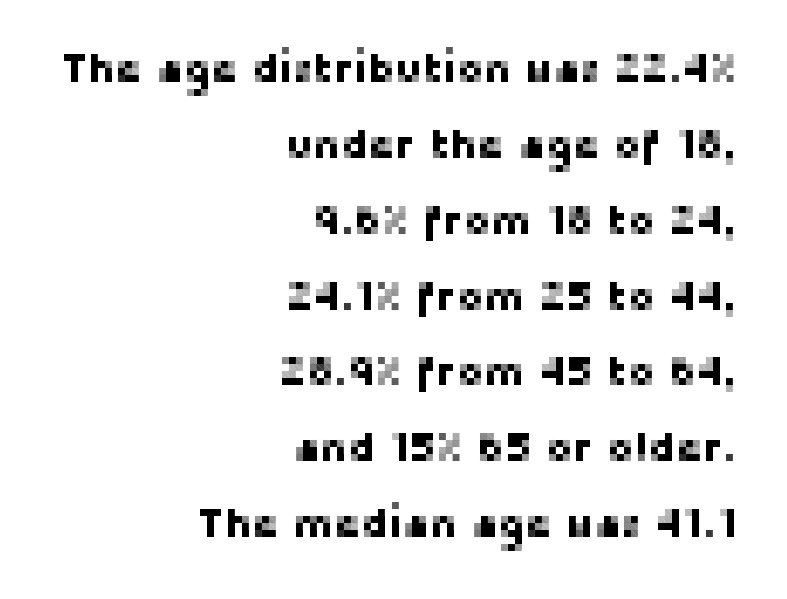
Q: Is the text italic (slanted)? A: No, it is upright.
Q: Is the typeface a serif or a sans-serif typeface? A: Sans-serif.
Q: Is the text underlined? A: No.
Q: How is the paragraph aligned? A: Right-aligned.
Q: Is the spacing between letters normal or unusually wide? A: Normal.
Q: Width (condensed, normal, or wide)? A: Normal.
Q: Stroke contrast? A: Low.
Q: x-height? A: Medium.
Q: Monospaced? A: No.
